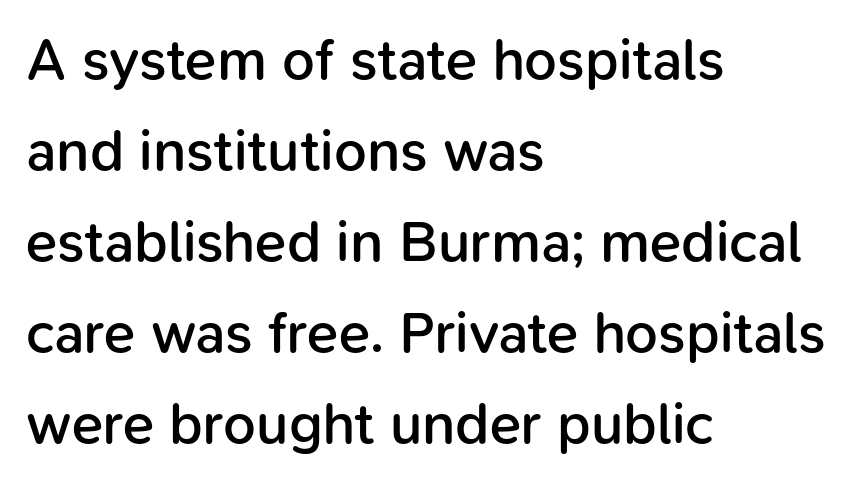
{"serif": "no", "italic": "no", "bold": "semi", "weight": "semibold", "width": "normal", "stroke_contrast": "low", "x_height": "medium", "monospaced": "no", "underline": "no", "align": "left", "line_spacing": "normal", "line_spacing_ratio": 1.57, "letter_spacing": "normal", "letter_spacing_em": 0.0, "glyph_px": 58}
